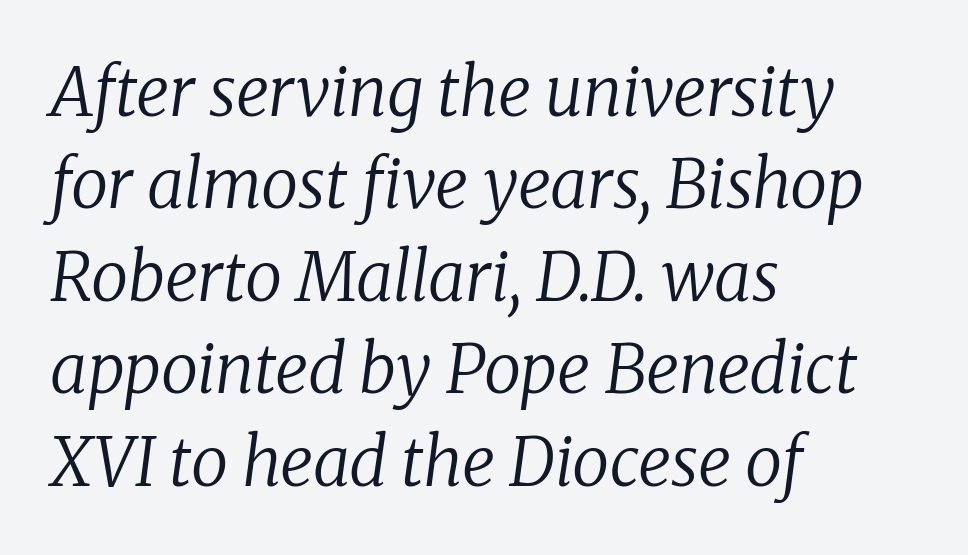
Q: Is the text bold? A: No.
Q: Is the text italic (slanted)? A: Yes, it leans right by about 8 degrees.
Q: Is the typeface a serif or a sans-serif typeface? A: Serif.
Q: Is the text underlined? A: No.
Q: How is the paragraph aligned? A: Left-aligned.
Q: Is the spacing between letters normal or unusually wide? A: Normal.
Q: Is the spacing between lines tight, normal or loose? A: Normal.
Q: Width (condensed, normal, or wide)? A: Normal.
Q: Stroke contrast? A: Low.
Q: x-height? A: Medium.
Q: Monospaced? A: No.
